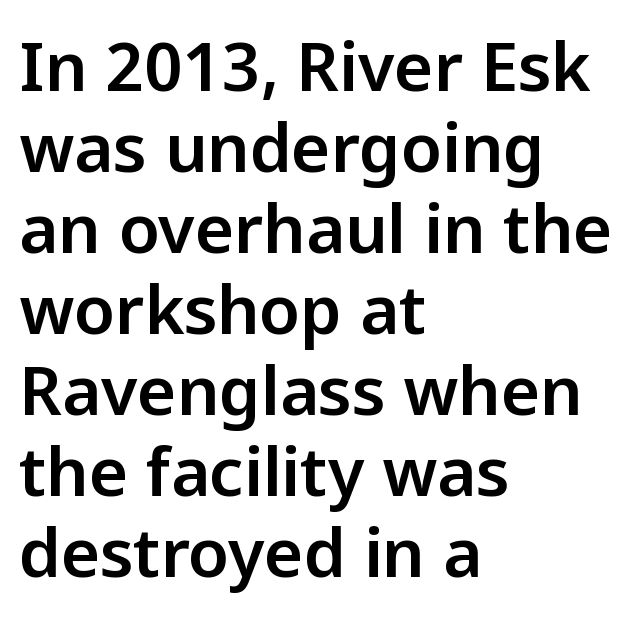
{"serif": "no", "italic": "no", "width": "normal", "stroke_contrast": "low", "x_height": "medium", "monospaced": "no", "underline": "no", "align": "left", "line_spacing_ratio": 1.21, "letter_spacing": "normal", "letter_spacing_em": 0.0, "glyph_px": 67}
